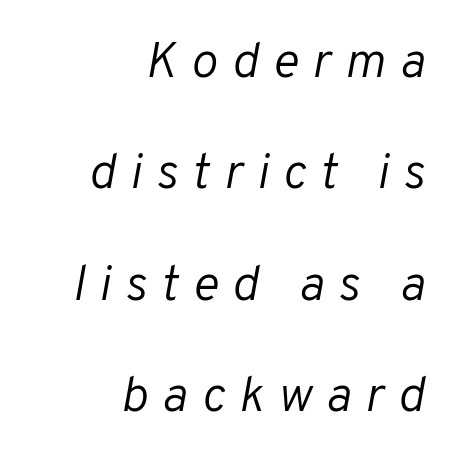
Notice how the stems are inclined rather than vertical — that's the hallmark of italics. Anything drawn beneath the words? Only blank space. Do the characters align in a grid? No, the font is proportional. Honestly, the letter spacing is so wide it's the main thing you notice. Whoever set this chose breathing room over compactness in the vertical rhythm.
